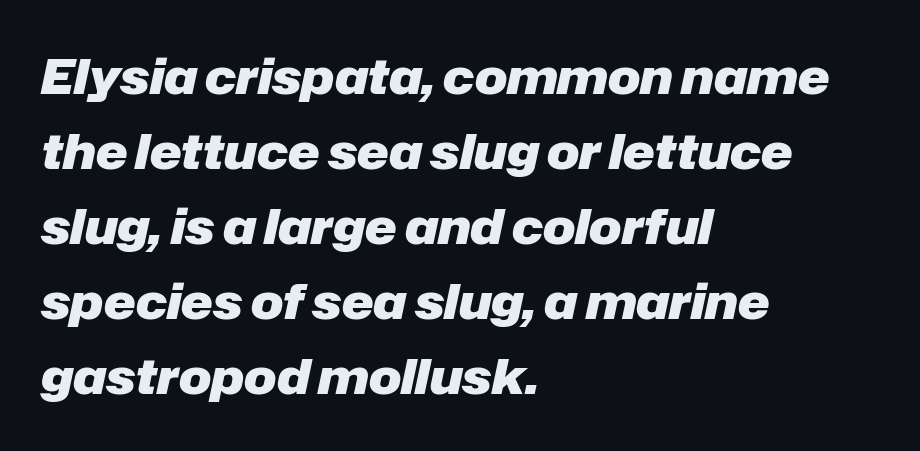
{"italic": "yes", "lean": "right", "slant_degrees": 12, "bold": "yes", "weight": "heavy", "width": "normal", "stroke_contrast": "low", "x_height": "medium", "monospaced": "no", "underline": "no", "align": "left", "line_spacing": "normal", "line_spacing_ratio": 1.56, "letter_spacing": "normal", "letter_spacing_em": 0.0, "glyph_px": 48}
